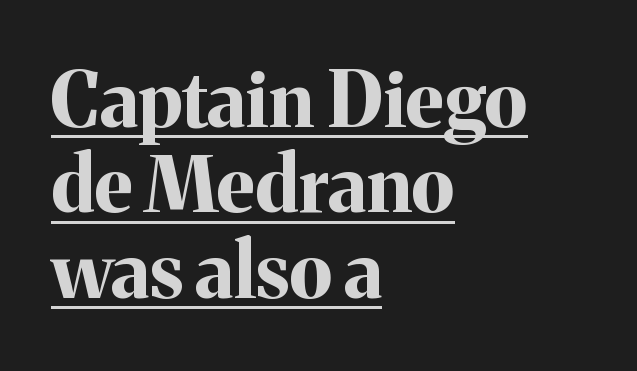
{"serif": "yes", "italic": "no", "bold": "yes", "weight": "bold", "width": "normal", "stroke_contrast": "medium", "x_height": "medium", "monospaced": "no", "underline": "yes", "align": "left", "line_spacing": "tight", "line_spacing_ratio": 1.11, "letter_spacing": "normal", "letter_spacing_em": 0.0, "glyph_px": 77}
